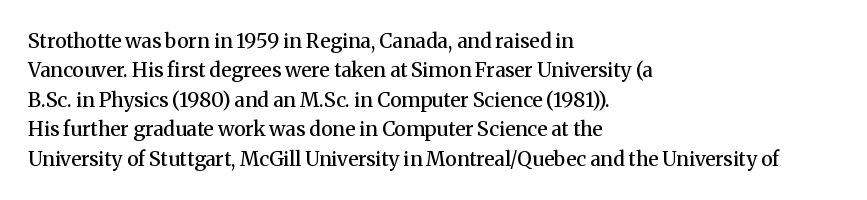
Q: Is the text bold? A: Semi-bold.
Q: Is the text italic (slanted)? A: No, it is upright.
Q: Is the text underlined? A: No.
Q: How is the paragraph aligned? A: Left-aligned.
Q: Is the spacing between letters normal or unusually wide? A: Normal.
Q: Is the spacing between lines tight, normal or loose? A: Normal.
